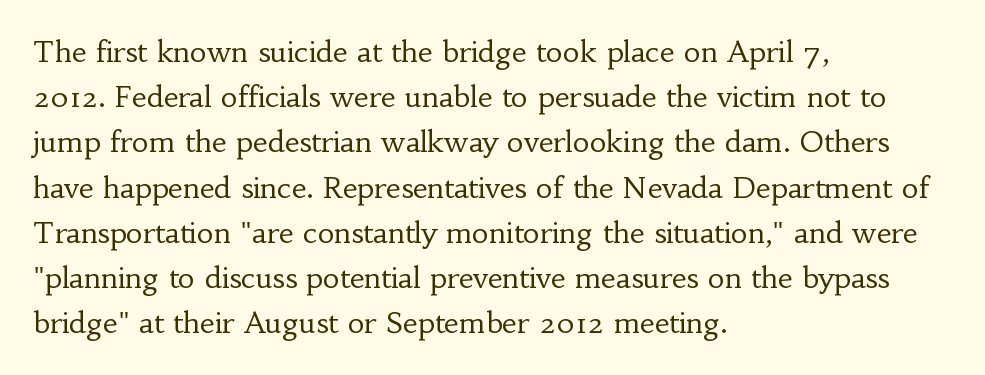
Reading down the block, your eye returns to a fixed left position each line. The rendering uses natural spacing where letterforms have individual widths. A roman cut, with each character standing at attention. This rendering leaves character spacing at its baseline value. Vertical spacing — default. Does the type have serifs? Yes, each stem ends in a small foot.
